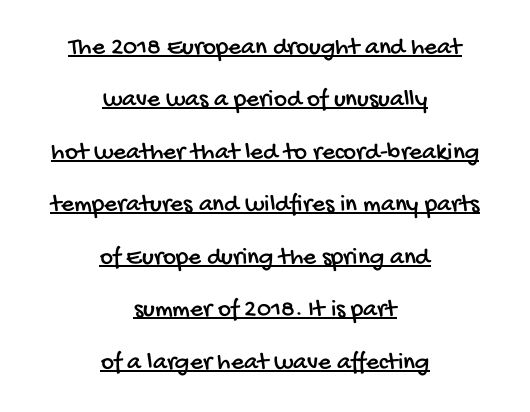
Q: Is the text underlined? A: Yes.
Q: How is the paragraph aligned? A: Centered.
Q: Is the spacing between letters normal or unusually wide? A: Normal.
Q: Is the spacing between lines tight, normal or loose? A: Loose.
